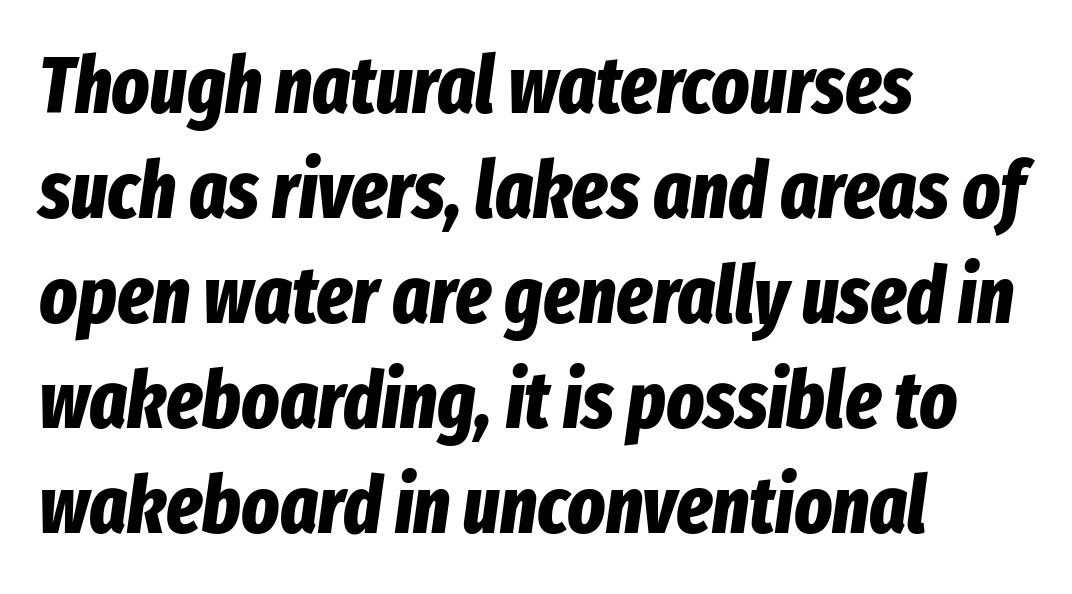
The image shows 79 px bold, condensed type, italic (leaning right); set left-aligned, normal line spacing (1.33x), normal letter spacing, not underlined; low stroke contrast and a medium x-height.
